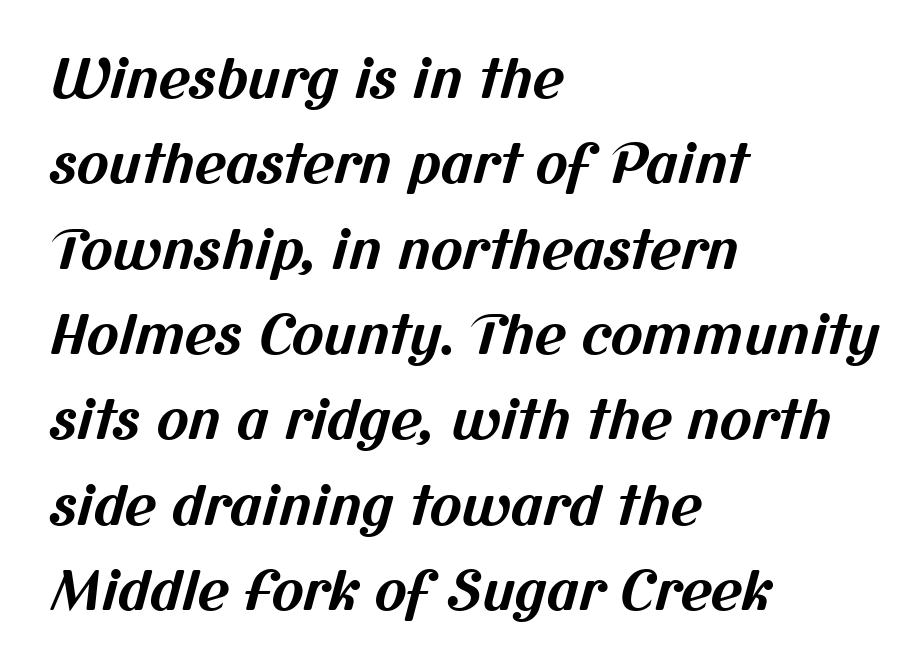
{"serif": "no", "bold": "yes", "weight": "bold", "width": "normal", "stroke_contrast": "medium", "x_height": "medium", "monospaced": "no", "underline": "no", "align": "left", "line_spacing": "normal", "line_spacing_ratio": 1.58, "letter_spacing": "normal", "letter_spacing_em": 0.0, "glyph_px": 54}
